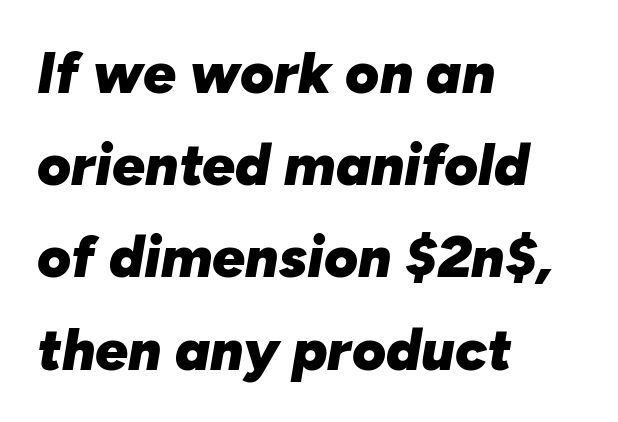
The image shows 58 px heavy type, italic (leaning right); set left-aligned, normal line spacing (1.59x), normal letter spacing, not underlined; low stroke contrast and a medium x-height.
